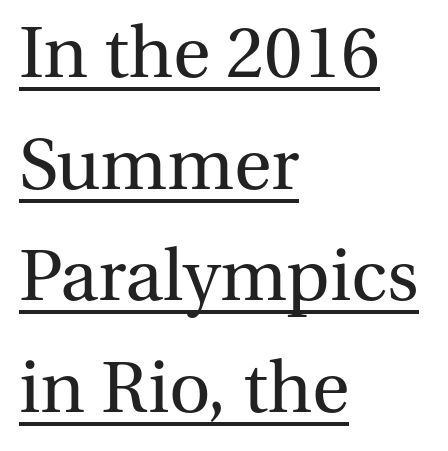
Q: Is the text bold? A: No.
Q: Is the text italic (slanted)? A: No, it is upright.
Q: Is the typeface a serif or a sans-serif typeface? A: Serif.
Q: Is the text underlined? A: Yes.
Q: How is the paragraph aligned? A: Left-aligned.
Q: Is the spacing between letters normal or unusually wide? A: Normal.
Q: Is the spacing between lines tight, normal or loose? A: Normal.
Q: Width (condensed, normal, or wide)? A: Normal.
Q: Stroke contrast? A: Medium.
Q: x-height? A: Medium.
Q: Monospaced? A: No.
